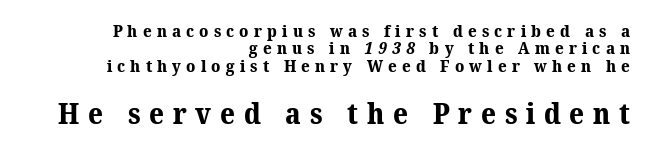
Typesetter's note: full bold, strokes at maximum text heaviness. The rendering uses natural spacing where letterforms have individual widths. The passage shown stacks its lines with hardly any gap. Descenders are the only things crossing below the line. Character size in the trailing block exceeds that of the leading block. Caption: multi-line text, flush right, ragged left.
